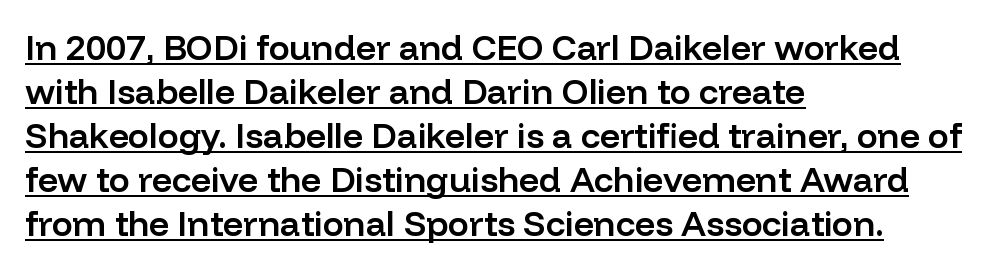
Is there much room between lines? A standard amount, neither cramped nor airy. Underlining? Definitely there. This rendering employs a face without finishing strokes, i.e., a sans-serif. Every row of glyphs begins at an identical x-position on the left. Stroke thickness is moderately raised; the sample reads as semibold. Does the lettering tilt? It doesn't — this is upright.
